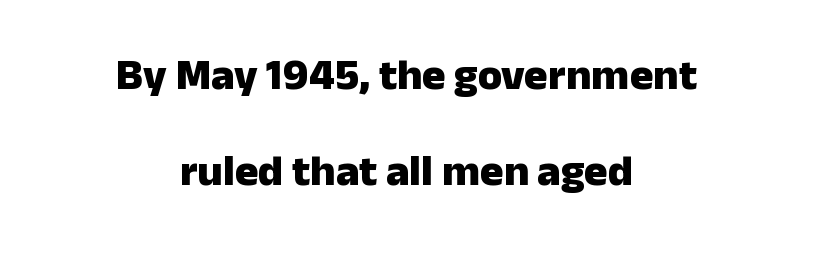
The face used here has the dense, thick strokes of a bold. This rendering features lettering with no underline. Tracking here is standard; glyphs follow each other at the usual distance. The rag falls on both sides of this text block equally.
